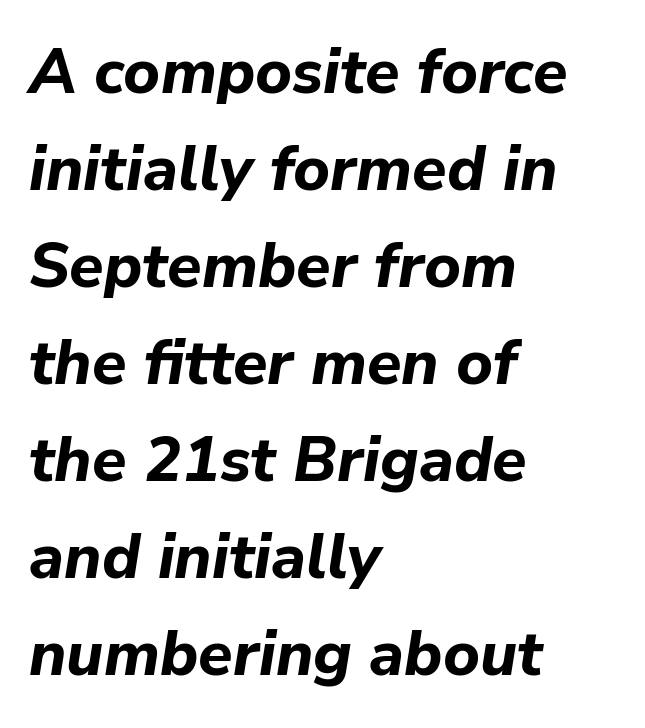
The image shows 63 px bold type, italic (leaning right); set left-aligned, normal line spacing (1.54x), normal letter spacing, not underlined; low stroke contrast and a medium x-height.
